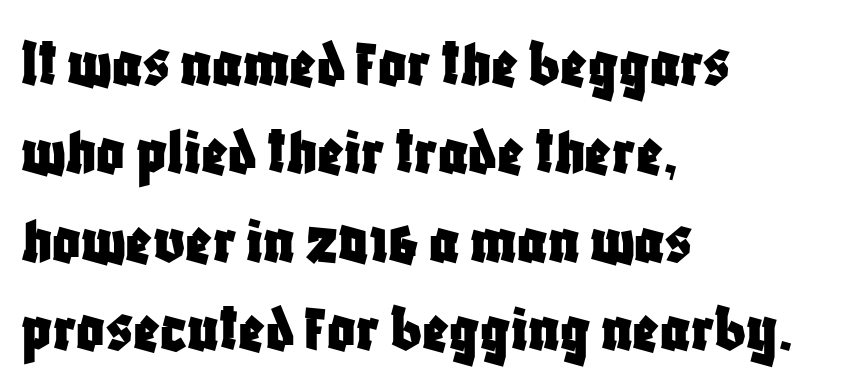
Q: Is the text italic (slanted)? A: No, it is upright.
Q: Is the typeface a serif or a sans-serif typeface? A: Sans-serif.
Q: Is the text underlined? A: No.
Q: How is the paragraph aligned? A: Left-aligned.
Q: Is the spacing between letters normal or unusually wide? A: Normal.
Q: Is the spacing between lines tight, normal or loose? A: Normal.
Q: Width (condensed, normal, or wide)? A: Condensed.
Q: Stroke contrast? A: Low.
Q: x-height? A: Large.
Q: Monospaced? A: No.
